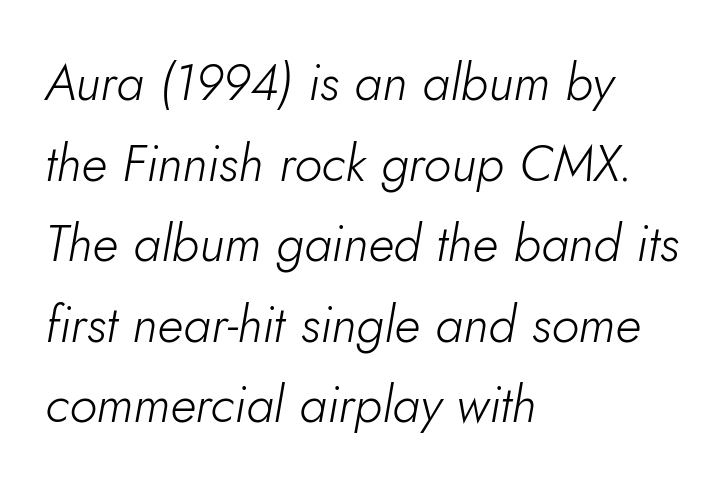
The image shows 51 px light type, italic (leaning right); set left-aligned, normal line spacing (1.58x), normal letter spacing, not underlined; low stroke contrast and a small x-height.
